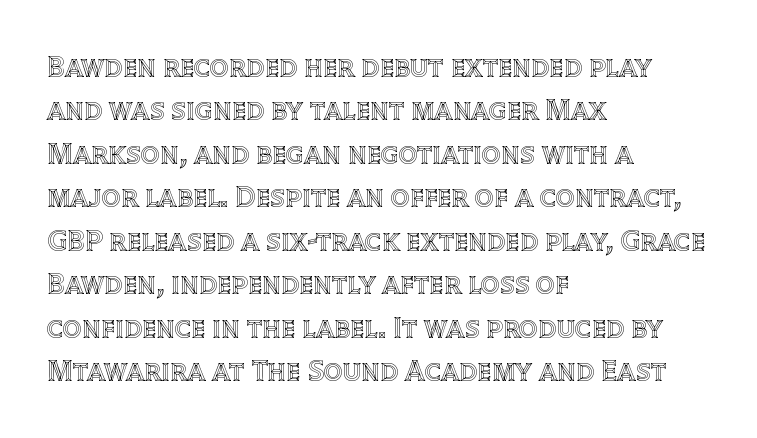
{"italic": "no", "width": "normal", "x_height": "large", "monospaced": "no", "underline": "no", "align": "left", "line_spacing": "normal", "line_spacing_ratio": 1.45, "letter_spacing": "normal", "letter_spacing_em": 0.0, "glyph_px": 30}
